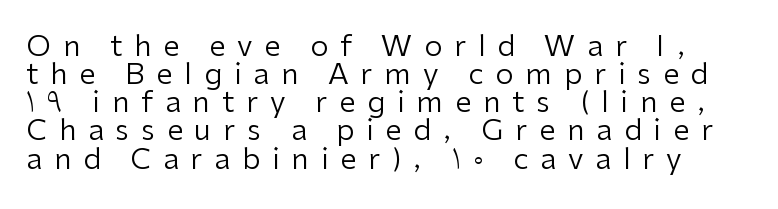
The image shows 29 px regular-weight sans-serif type, upright; set tight line spacing (0.97x), unusually wide letter spacing (+0.41 em), not underlined; low stroke contrast and a medium x-height.
